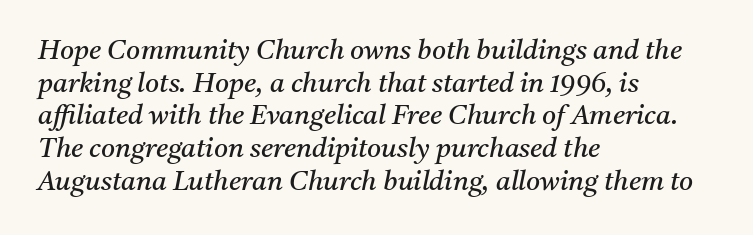
Q: Is the text bold? A: No.
Q: Is the text italic (slanted)? A: Yes, it leans right by about 11 degrees.
Q: Is the text underlined? A: No.
Q: How is the paragraph aligned? A: Left-aligned.
Q: Is the spacing between letters normal or unusually wide? A: Normal.
